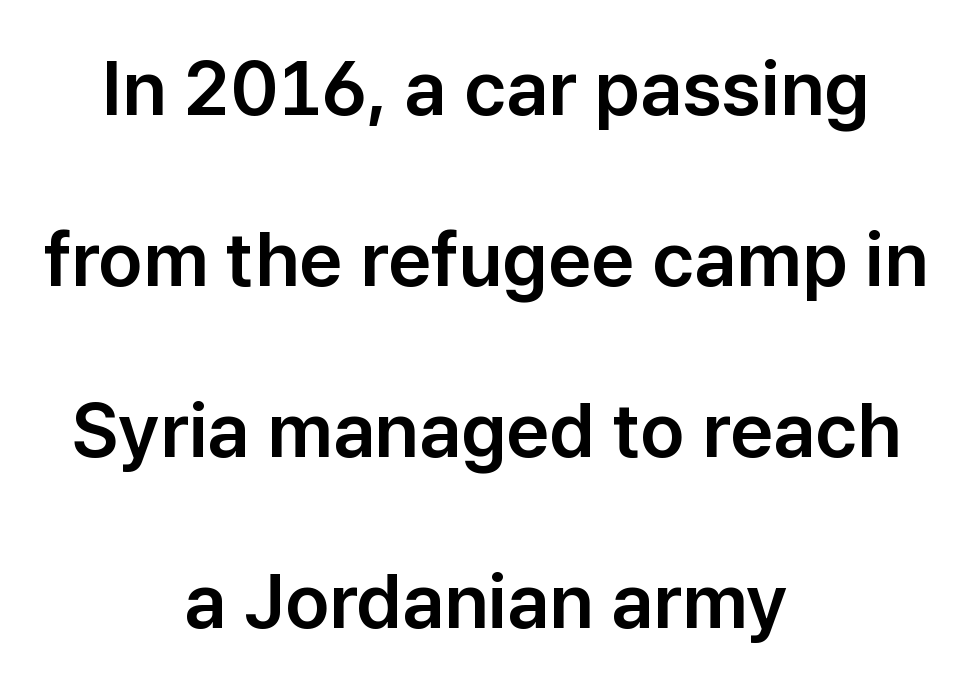
The image shows 76 px sans-serif type, upright; set centered, loose line spacing (2.25x), normal letter spacing, not underlined; low stroke contrast and a medium x-height.
